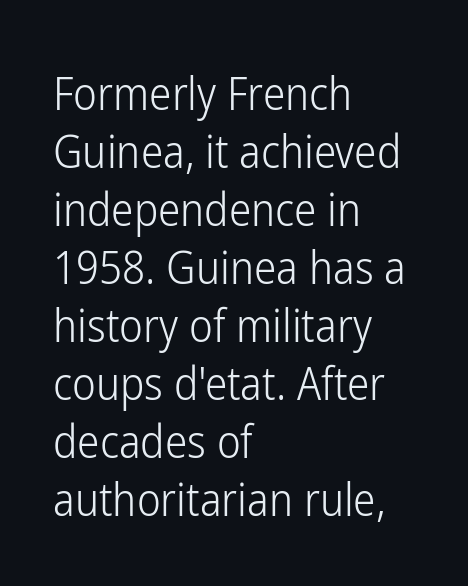
{"serif": "no", "italic": "no", "bold": "no", "weight": "light", "width": "condensed", "stroke_contrast": "low", "x_height": "medium", "monospaced": "no", "underline": "no", "align": "left", "line_spacing": "normal", "line_spacing_ratio": 1.29, "letter_spacing": "normal", "letter_spacing_em": 0.0, "glyph_px": 45}
